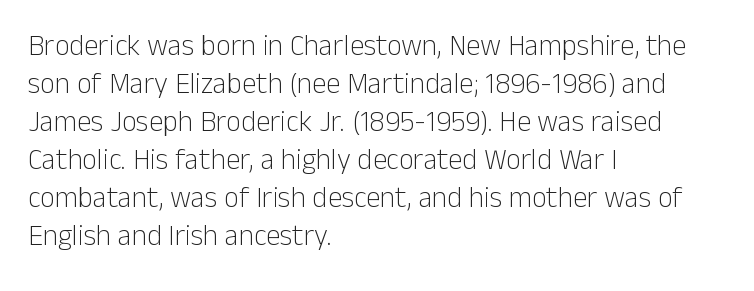
{"serif": "no", "italic": "no", "bold": "no", "weight": "light", "width": "normal", "stroke_contrast": "low", "x_height": "medium", "monospaced": "no", "underline": "no", "align": "left", "line_spacing": "normal", "line_spacing_ratio": 1.31, "letter_spacing": "normal", "letter_spacing_em": 0.0, "glyph_px": 29}
